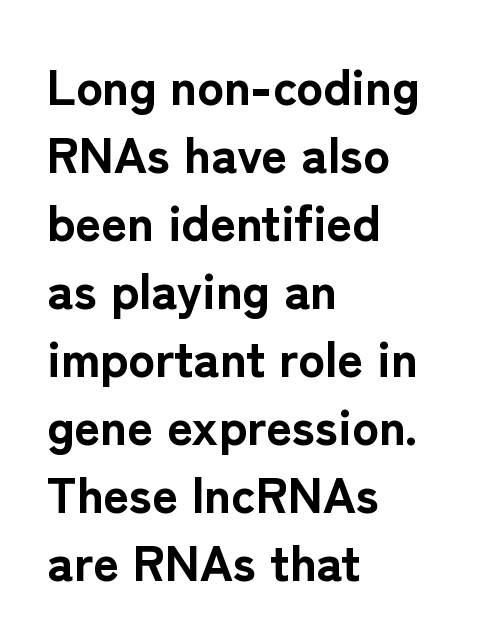
{"serif": "no", "italic": "no", "bold": "yes", "weight": "bold", "width": "normal", "stroke_contrast": "low", "x_height": "medium", "monospaced": "no", "underline": "no", "align": "left", "line_spacing": "normal", "line_spacing_ratio": 1.36, "letter_spacing": "normal", "letter_spacing_em": 0.0, "glyph_px": 50}
